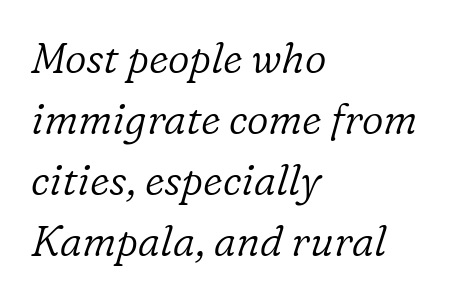
The image shows 42 px light serif type, italic (leaning right); set left-aligned, normal line spacing (1.45x), normal letter spacing, not underlined; low stroke contrast and a medium x-height.
